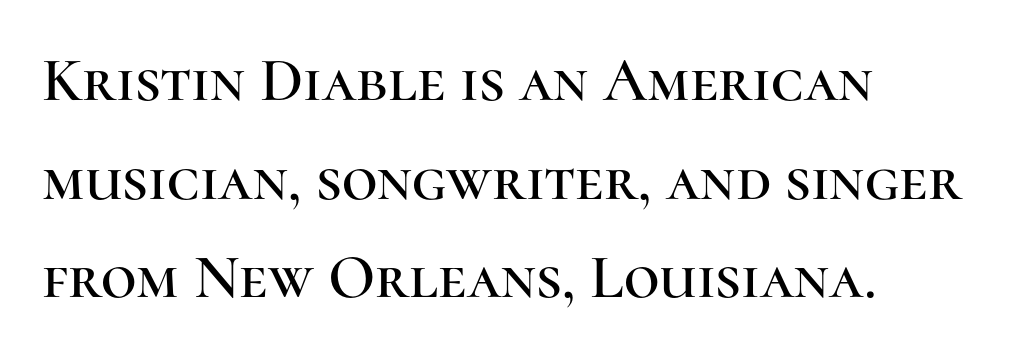
The image shows 62 px serif type, upright; set left-aligned, normal line spacing (1.59x), normal letter spacing, not underlined; high stroke contrast and a medium x-height.
